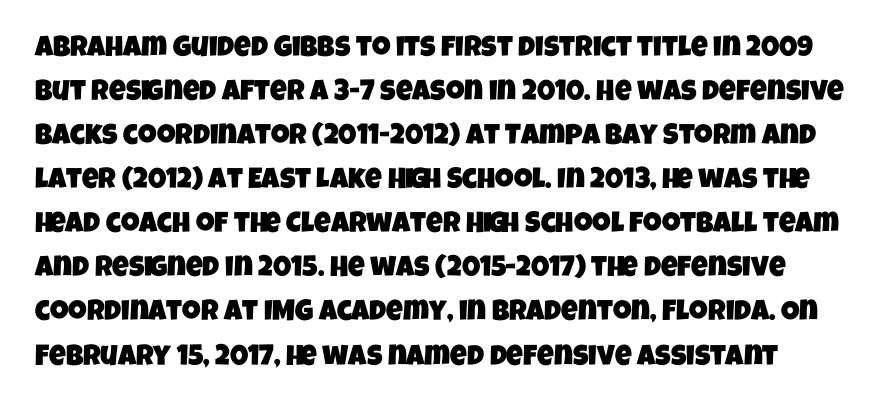
How would I describe the line gaps? Plain and ordinary. The designer went with a sans here, leaving each stem footless. The zone under the glyphs is completely vacant. Spacing verdict: proportional, widths tailored to each character. In terms of letterspacing, this is plain default setting.
